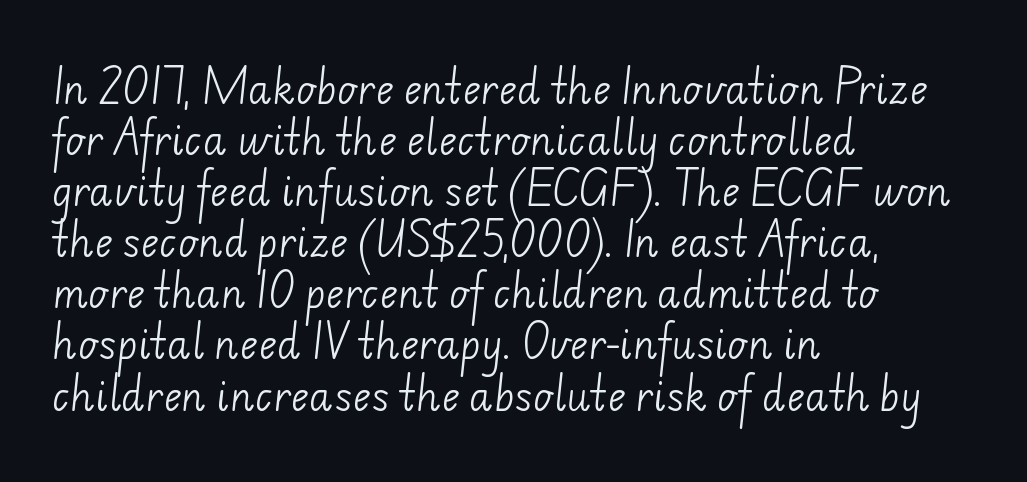
These lines are rendered in a variable-pitch font. The text block is weighted toward the left margin, trailing off unevenly rightward. This sample uses plain, unmodified letter spacing. These glyphs show unthickened strokes, regular width or finer. Stroke terminals: plain, sans-serif.
